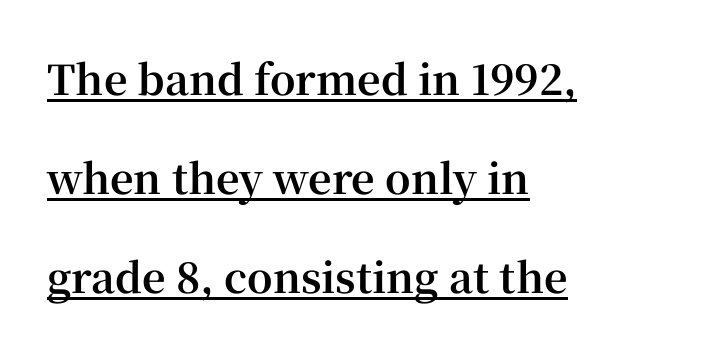
Old-style or modern, the face here clearly has serifs. Short and long lines alike share a common starting point at left. The lines are spread far apart with generous leading. The font's upright variant was chosen for this text. Underlining? Definitely there.
